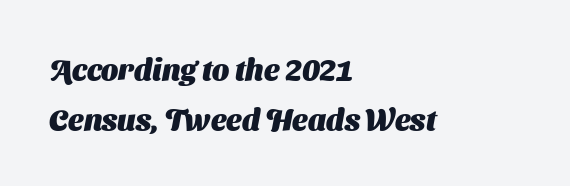
{"serif": "no", "bold": "yes", "weight": "heavy", "width": "normal", "stroke_contrast": "medium", "x_height": "medium", "monospaced": "no", "underline": "no", "align": "left", "line_spacing": "normal", "line_spacing_ratio": 1.67, "letter_spacing": "normal", "letter_spacing_em": 0.0, "glyph_px": 30}
